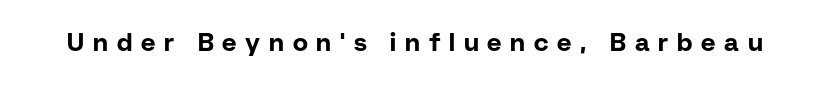
These lines have a slow, spaced-out rhythm from letter to letter. Unlike italic type, these characters show no tilt at all. This rendering features lettering with no underline. Does the weight exceed regular? Yes, all the way to bold.
